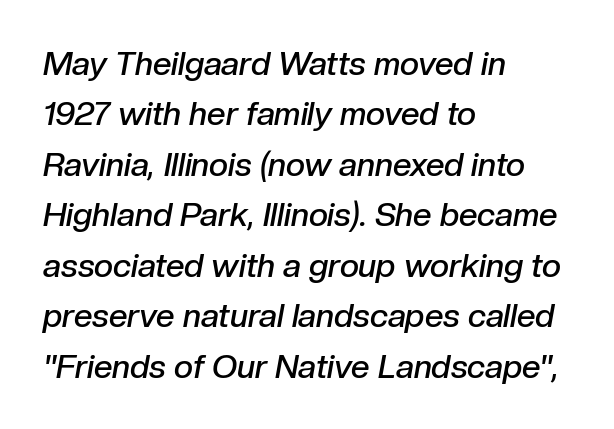
This rendering leaves character spacing at its baseline value. Evenly set lines give the paragraph a standard silhouette. Note the varied advance widths — an 'i' is clearly narrower than an 'm'. If you drew a line through each stem, it would be angled. Any mark beneath the type? The region is blank.
